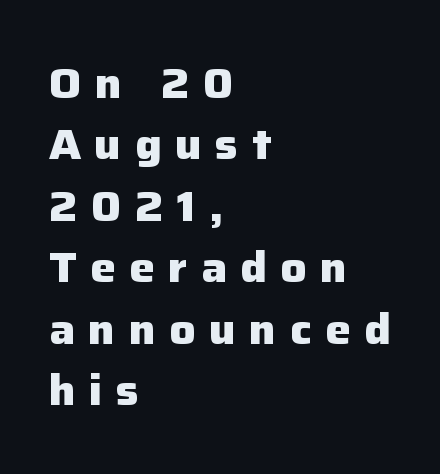
Honestly, the row spacing looks completely unremarkable. Proportional: the letters do not fall into vertical columns. In CSS terms this would be text-align: left. Clear beneath every line of the passage.
